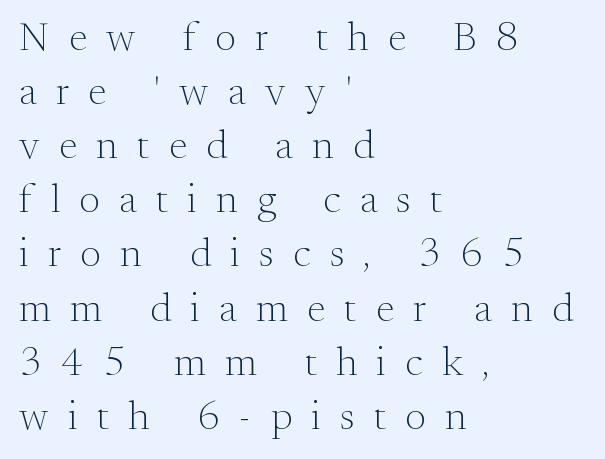
Leftover space on each line is placed entirely after the last word. Someone cranked the tracking dial way up on this one. The type family on display is of the serif kind. The letters stand straight up with perfectly vertical stems.
